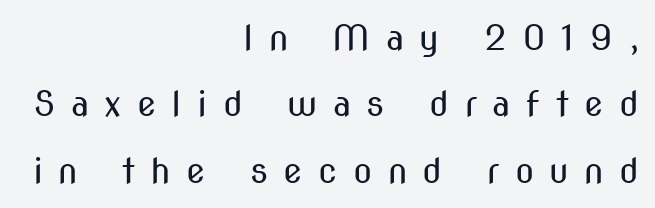
Horizontal bands of white between lines are thick stripes. The lines in this sample share a right terminus and differ only in where they begin. Note the varied advance widths — an 'i' is clearly narrower than an 'm'. Display-style spreading of the glyphs; the letterfit is very open. Designer's note — italics off, roman on.
